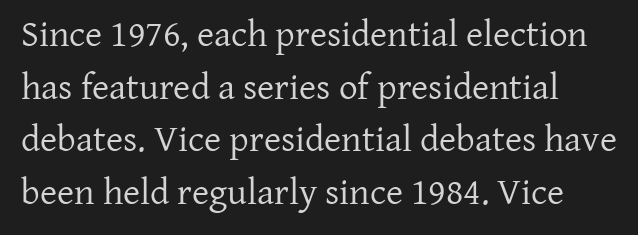
Tracking here is standard; glyphs follow each other at the usual distance. The specimen omits any rule beneath the text block's lines. The letters stand straight up with perfectly vertical stems. Here the designer chose a conventional face with non-uniform glyph widths.
